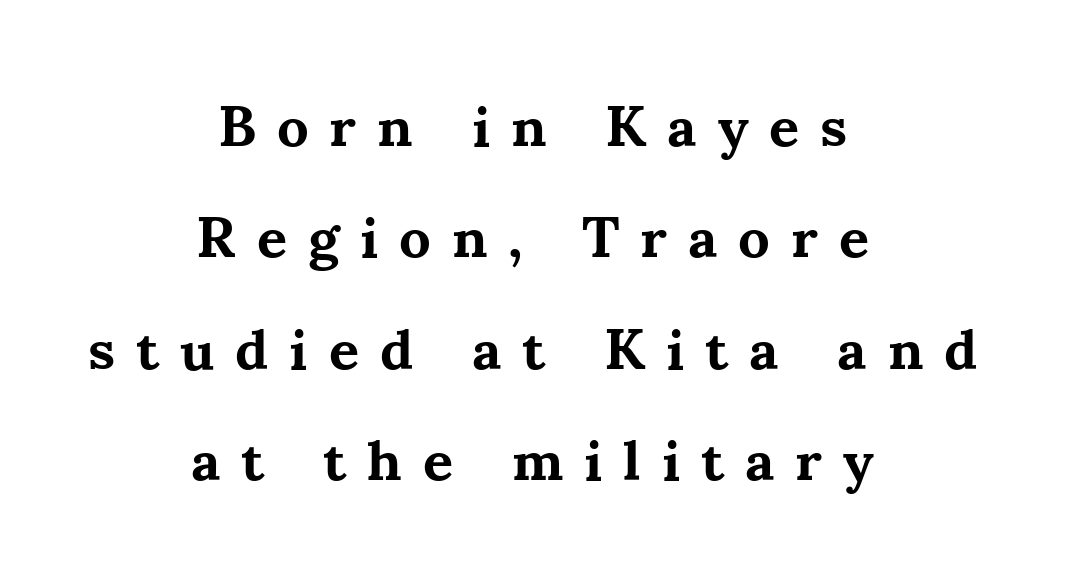
Q: Is the text bold? A: Yes.
Q: Is the text italic (slanted)? A: No, it is upright.
Q: Is the typeface a serif or a sans-serif typeface? A: Serif.
Q: Is the text underlined? A: No.
Q: How is the paragraph aligned? A: Centered.
Q: Is the spacing between letters normal or unusually wide? A: Unusually wide.
Q: Is the spacing between lines tight, normal or loose? A: Loose.
Q: Width (condensed, normal, or wide)? A: Normal.
Q: Stroke contrast? A: Medium.
Q: x-height? A: Small.
Q: Monospaced? A: No.
